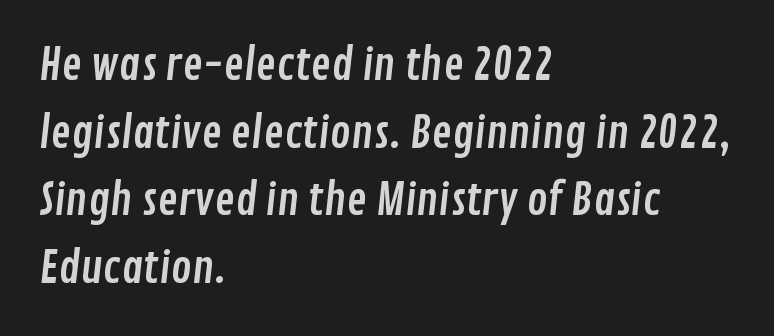
Q: Is the typeface a serif or a sans-serif typeface? A: Sans-serif.
Q: Is the text underlined? A: No.
Q: How is the paragraph aligned? A: Left-aligned.
Q: Is the spacing between letters normal or unusually wide? A: Normal.
Q: Is the spacing between lines tight, normal or loose? A: Normal.
Q: Width (condensed, normal, or wide)? A: Condensed.
Q: Stroke contrast? A: Low.
Q: x-height? A: Medium.
Q: Monospaced? A: No.
